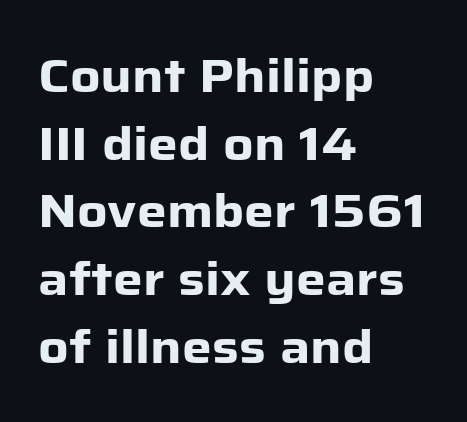
{"serif": "no", "italic": "no", "bold": "yes", "weight": "heavy", "width": "normal", "stroke_contrast": "low", "x_height": "medium", "monospaced": "no", "underline": "no", "align": "left", "line_spacing": "normal", "line_spacing_ratio": 1.44, "letter_spacing": "normal", "letter_spacing_em": 0.0, "glyph_px": 47}
